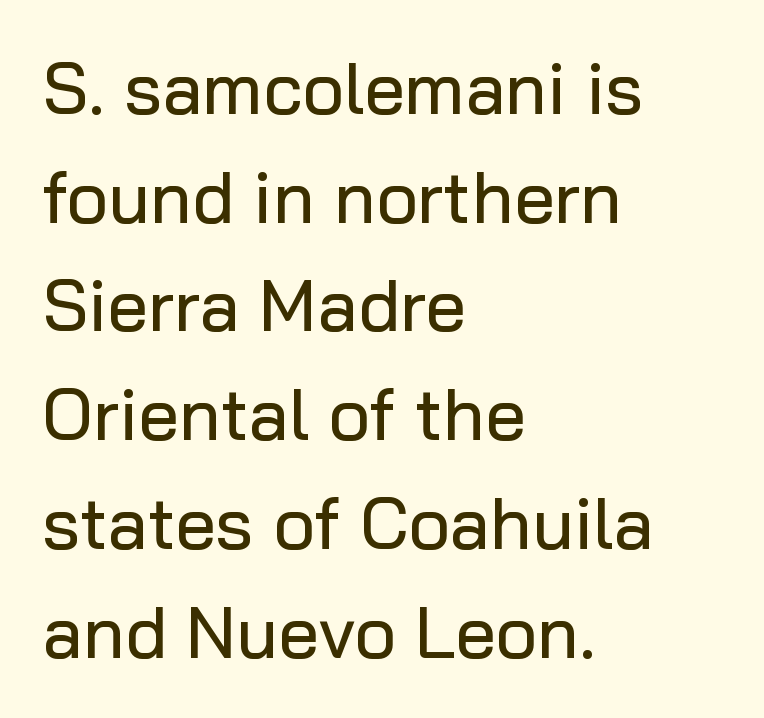
Q: Is the text italic (slanted)? A: No, it is upright.
Q: Is the typeface a serif or a sans-serif typeface? A: Sans-serif.
Q: Is the text underlined? A: No.
Q: How is the paragraph aligned? A: Left-aligned.
Q: Is the spacing between letters normal or unusually wide? A: Normal.
Q: Is the spacing between lines tight, normal or loose? A: Normal.
Q: Width (condensed, normal, or wide)? A: Normal.
Q: Stroke contrast? A: Low.
Q: x-height? A: Medium.
Q: Monospaced? A: No.
